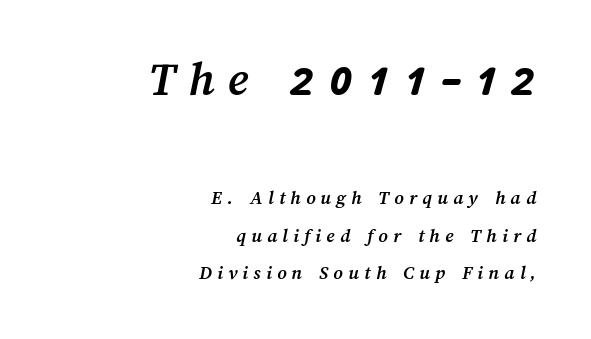
Q: Is the text bold? A: Yes.
Q: Is the text underlined? A: No.
Q: How is the paragraph aligned? A: Right-aligned.
Q: Is the spacing between letters normal or unusually wide? A: Unusually wide.
Q: Which block of text is set in a larger size, the first (top) or the second (bottom)? A: The first (top) one.
Q: Width (condensed, normal, or wide)? A: Normal.
Q: Stroke contrast? A: Medium.
Q: x-height? A: Medium.
Q: Monospaced? A: No.
